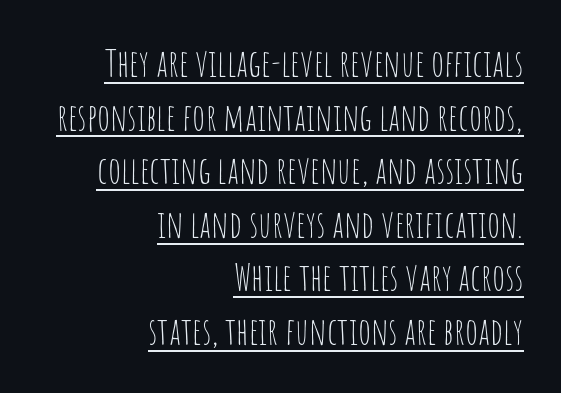
{"serif": "no", "italic": "no", "bold": "no", "weight": "thin", "width": "condensed", "stroke_contrast": "low", "x_height": "large", "monospaced": "no", "underline": "yes", "align": "right", "line_spacing": "normal", "line_spacing_ratio": 1.41, "letter_spacing": "normal", "letter_spacing_em": 0.0, "glyph_px": 38}
